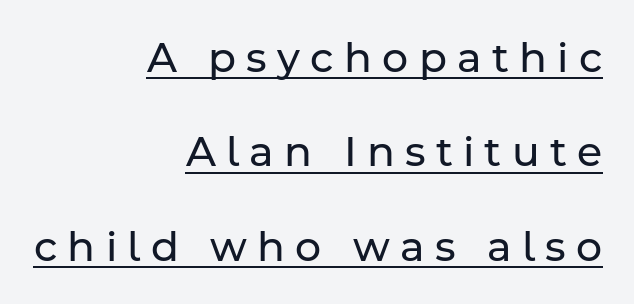
A sans-serif font was chosen for this passage. Is the block centered? No — it sits flush against the right margin. It's the straight-up-and-down kind of type. Widely set lines give the paragraph a tall, airy silhouette. Display-style spreading of the glyphs; the letterfit is very open. The face used here appears with an underline applied.
